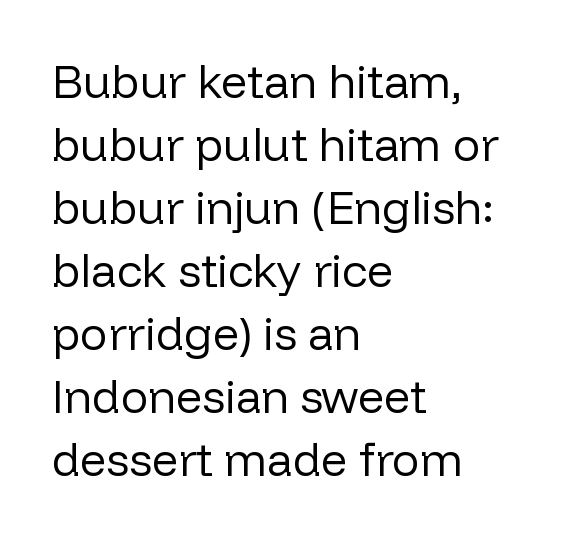
The ragged edge is on the right, which tells us the setting is flush left. The string is rendered with underlining switched off. This sample uses an upright cut, with every glyph sitting square on the baseline. Horizontal bands of white between lines are of average thickness.
